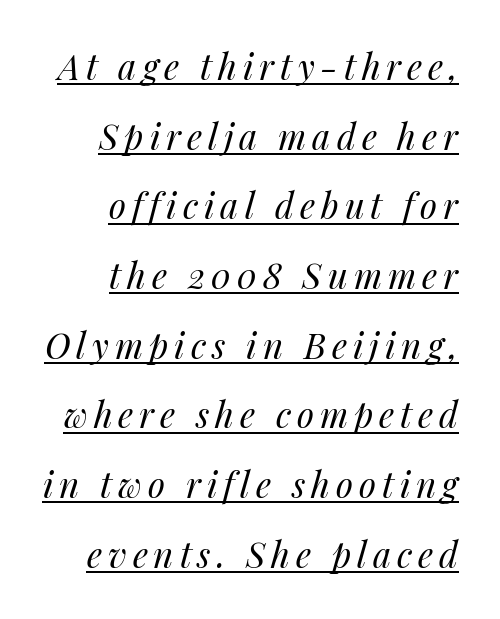
Q: Is the text bold? A: No.
Q: Is the text italic (slanted)? A: Yes, it leans right by about 14 degrees.
Q: Is the text underlined? A: Yes.
Q: How is the paragraph aligned? A: Right-aligned.
Q: Is the spacing between lines tight, normal or loose? A: Loose.
Q: Width (condensed, normal, or wide)? A: Normal.
Q: Stroke contrast? A: Medium.
Q: x-height? A: Medium.
Q: Monospaced? A: No.
